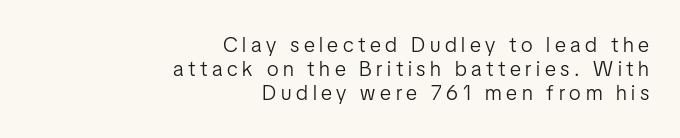
The image shows 21 px text type, upright; set right-aligned, tight line spacing (1.14x), unusually wide letter spacing (+0.22 em), not underlined.
